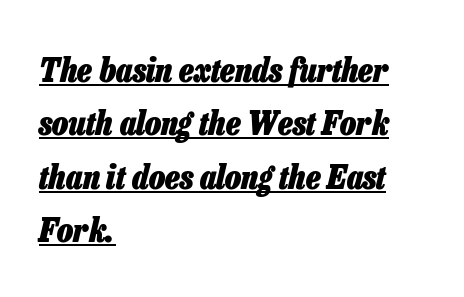
Compared with undecorated copy, this sample adds a rule below the words. The passage shown is typed in a proportional face where columns would drift. The rendering anchors every line to the left-hand side. Posture: slanted. Regular leading. Glyph-to-glyph distance matches everyday printed text.
